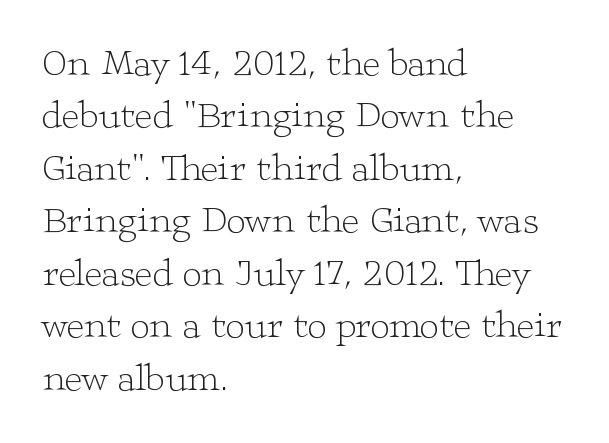
Q: Is the text bold? A: No.
Q: Is the text italic (slanted)? A: No, it is upright.
Q: Is the typeface a serif or a sans-serif typeface? A: Serif.
Q: Is the text underlined? A: No.
Q: How is the paragraph aligned? A: Left-aligned.
Q: Is the spacing between letters normal or unusually wide? A: Normal.
Q: Is the spacing between lines tight, normal or loose? A: Normal.
Q: Width (condensed, normal, or wide)? A: Wide.
Q: Stroke contrast? A: Low.
Q: x-height? A: Medium.
Q: Monospaced? A: No.
